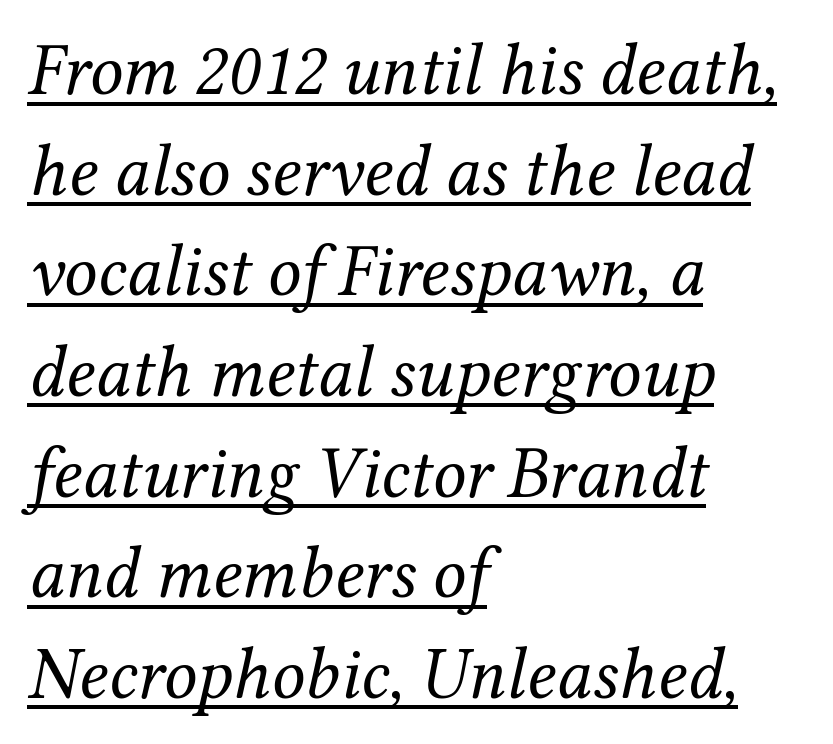
Q: Is the text bold? A: No.
Q: Is the text italic (slanted)? A: Yes, it leans right by about 12 degrees.
Q: Is the typeface a serif or a sans-serif typeface? A: Serif.
Q: Is the text underlined? A: Yes.
Q: How is the paragraph aligned? A: Left-aligned.
Q: Is the spacing between letters normal or unusually wide? A: Normal.
Q: Is the spacing between lines tight, normal or loose? A: Normal.
Q: Width (condensed, normal, or wide)? A: Normal.
Q: Stroke contrast? A: Medium.
Q: x-height? A: Medium.
Q: Monospaced? A: No.
